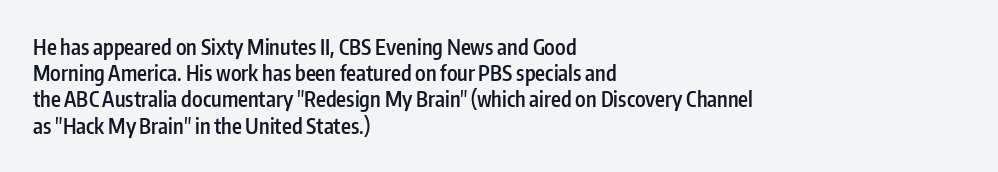
Q: Is the text bold? A: Semi-bold.
Q: Is the text italic (slanted)? A: No, it is upright.
Q: Is the text underlined? A: No.
Q: How is the paragraph aligned? A: Left-aligned.
Q: Is the spacing between letters normal or unusually wide? A: Normal.
Q: Is the spacing between lines tight, normal or loose? A: Normal.
